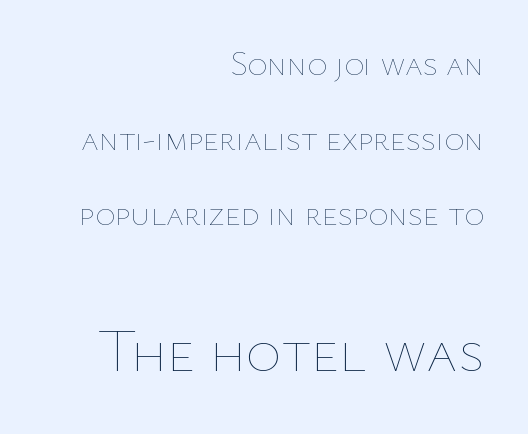
{"italic": "no", "bold": "no", "weight": "thin", "width": "normal", "stroke_contrast": "low", "x_height": "medium", "monospaced": "no", "underline": "no", "align": "right", "line_spacing": "loose", "line_spacing_ratio": 2.2, "letter_spacing": "normal", "letter_spacing_em": 0.0, "larger_block": "second", "size_ratio": 1.76, "glyph_px": 60}
